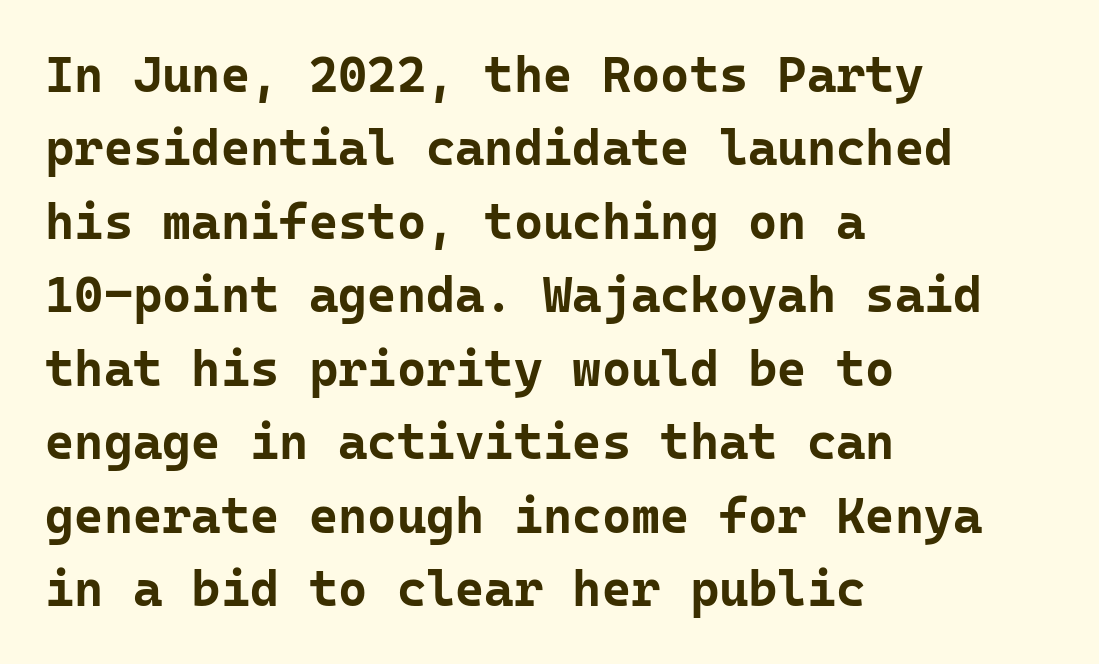
Q: Is the text bold? A: Yes.
Q: Is the text italic (slanted)? A: No, it is upright.
Q: Is the typeface a serif or a sans-serif typeface? A: Sans-serif.
Q: Is the text underlined? A: No.
Q: How is the paragraph aligned? A: Left-aligned.
Q: Is the spacing between letters normal or unusually wide? A: Normal.
Q: Is the spacing between lines tight, normal or loose? A: Normal.
Q: Width (condensed, normal, or wide)? A: Normal.
Q: Stroke contrast? A: Low.
Q: x-height? A: Medium.
Q: Monospaced? A: Yes.
